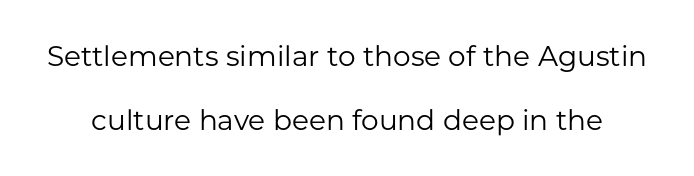
The image shows 28 px regular-weight sans-serif type, upright; set loose line spacing (2.28x), normal letter spacing, not underlined; low stroke contrast and a medium x-height.
